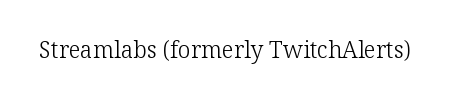
The type is set solid horizontally, with unmodified tracking. Words float on clear page, feet unadorned. A quiet, ordinary-to-light weight characterises the typeface. The type sits square on the baseline with zero lean.
